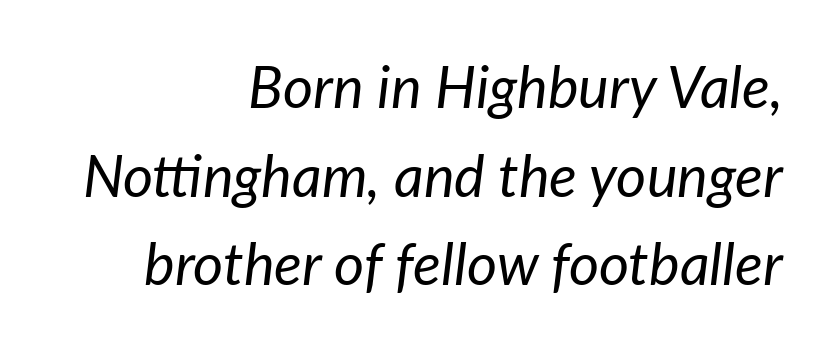
These lines are set flush right with a ragged left edge. Rows of type keep a routine distance in the vertical direction. Summary of weight: not heavy and not bold. The horizontal fit of the characters is conventional and even. The passage shown leans; its letterforms are oblique. Decoration check: the copy has no underline.
